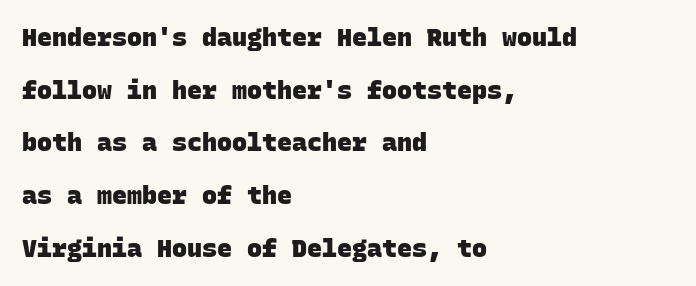
{"bold": "yes", "underline": "no", "align": "left", "line_spacing": "loose", "line_spacing_ratio": 2.11, "letter_spacing": "normal", "letter_spacing_em": 0.0, "glyph_px": 25}
